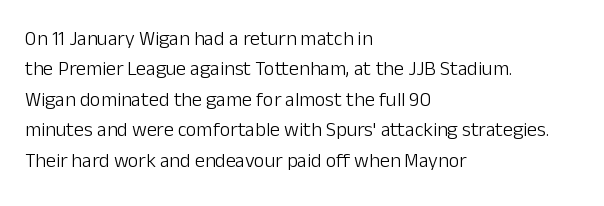
The typesetting does not lean heavy: it is not bold. Words appear dense and cohesive because spacing is normal. Every character sits straight up, as roman type does. What's the leading like? Ordinary, nothing unusual. Glance below the letters and you will spot only blank space.
